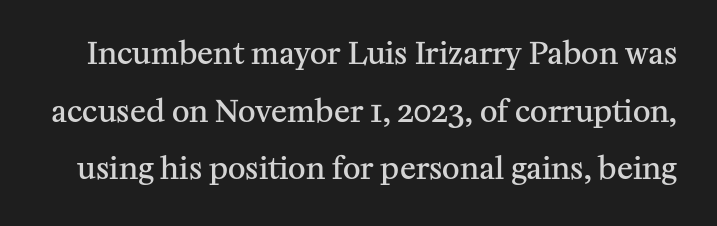
Q: Is the text bold? A: Semi-bold.
Q: Is the text italic (slanted)? A: No, it is upright.
Q: Is the typeface a serif or a sans-serif typeface? A: Serif.
Q: Is the text underlined? A: No.
Q: Is the spacing between letters normal or unusually wide? A: Normal.
Q: Is the spacing between lines tight, normal or loose? A: Loose.
Q: Width (condensed, normal, or wide)? A: Normal.
Q: Stroke contrast? A: Medium.
Q: x-height? A: Medium.
Q: Monospaced? A: No.
